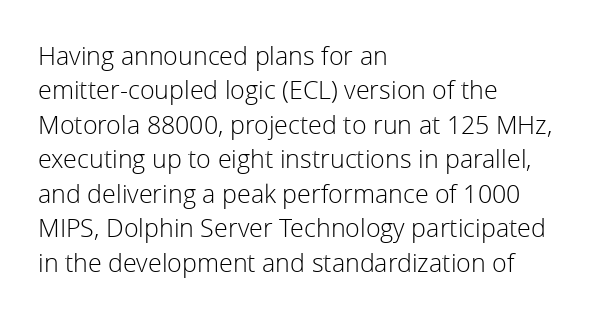
The image shows 25 px text type, upright; set left-aligned, normal line spacing (1.38x), normal letter spacing, not underlined.
